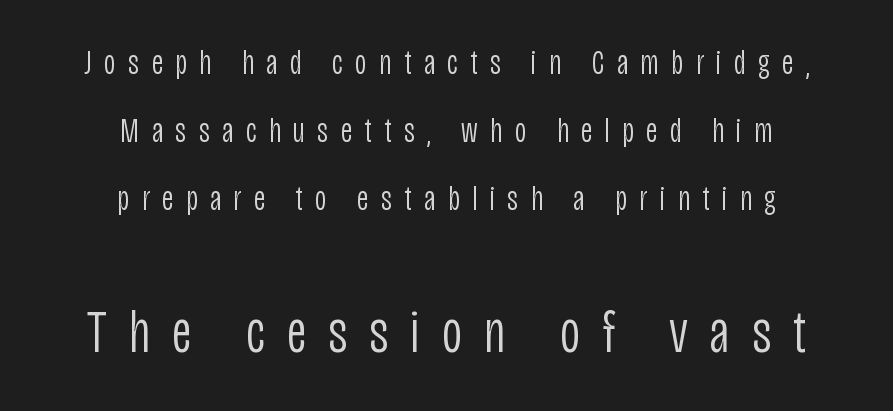
Is the stroke heavy? The answer is a plain regular-or-lighter. The rendering uses natural spacing where letterforms have individual widths. Each new line begins a long way beneath the previous one. Style check: upright.
